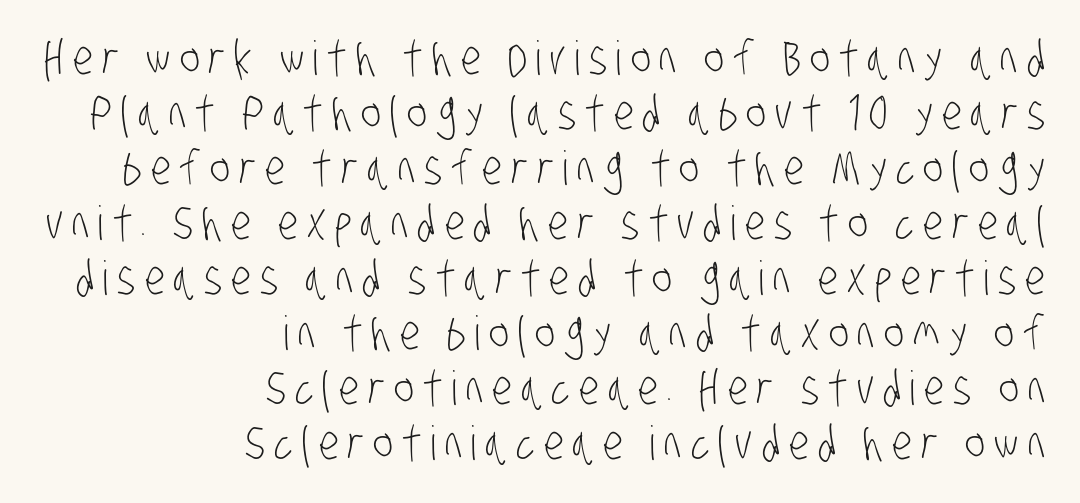
Q: Is the text bold? A: No.
Q: Is the typeface a serif or a sans-serif typeface? A: Sans-serif.
Q: Is the text underlined? A: No.
Q: How is the paragraph aligned? A: Right-aligned.
Q: Width (condensed, normal, or wide)? A: Condensed.
Q: Stroke contrast? A: Low.
Q: x-height? A: Large.
Q: Monospaced? A: No.
